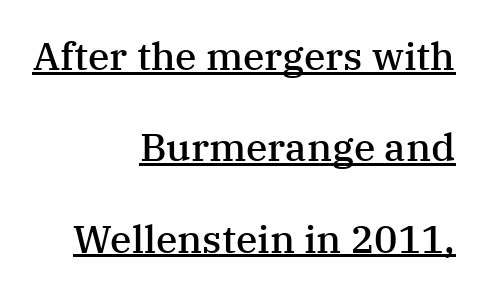
The image shows 39 px semibold serif type, upright; set right-aligned, loose line spacing (2.34x), normal letter spacing, underlined; medium stroke contrast and a medium x-height.
